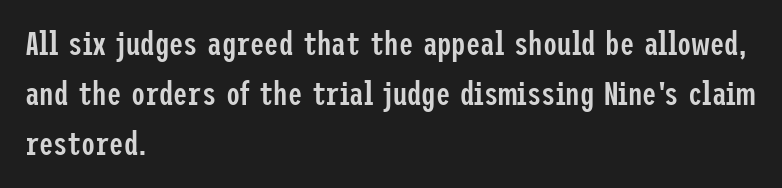
Each line starts at the same left margin while the right side varies. Quick note: interline space is typical. On the weight axis this lands at semibold, roughly 600. Letter spacing: default. I'd call this a sans setting — the letters go barefoot. Ascenders rise straight up at ninety degrees.
